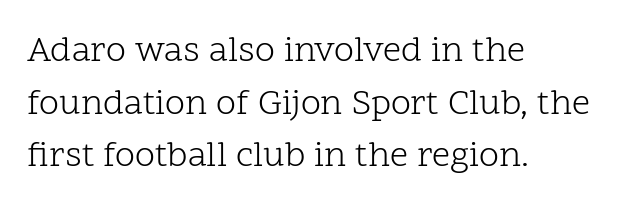
Q: Is the text bold? A: No.
Q: Is the text italic (slanted)? A: No, it is upright.
Q: Is the typeface a serif or a sans-serif typeface? A: Serif.
Q: Is the text underlined? A: No.
Q: How is the paragraph aligned? A: Left-aligned.
Q: Is the spacing between letters normal or unusually wide? A: Normal.
Q: Is the spacing between lines tight, normal or loose? A: Normal.
Q: Width (condensed, normal, or wide)? A: Normal.
Q: Stroke contrast? A: Low.
Q: x-height? A: Medium.
Q: Monospaced? A: No.
